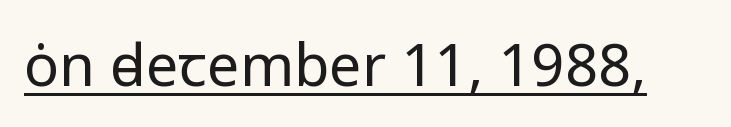
The image shows 58 px regular-weight sans-serif type, upright; set normal letter spacing, underlined; low stroke contrast and a medium x-height.
